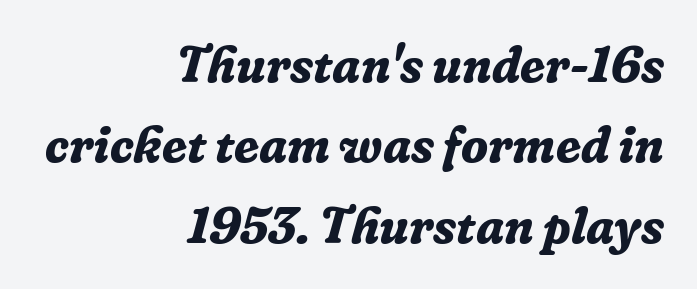
Q: Is the text bold? A: Yes.
Q: Is the text italic (slanted)? A: Yes, it leans right by about 16 degrees.
Q: Is the typeface a serif or a sans-serif typeface? A: Serif.
Q: Is the text underlined? A: No.
Q: How is the paragraph aligned? A: Right-aligned.
Q: Is the spacing between letters normal or unusually wide? A: Normal.
Q: Is the spacing between lines tight, normal or loose? A: Normal.
Q: Width (condensed, normal, or wide)? A: Normal.
Q: Stroke contrast? A: Low.
Q: x-height? A: Medium.
Q: Monospaced? A: No.
